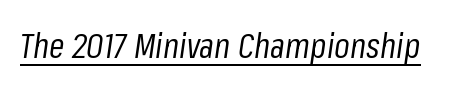
A typesetter would call this proportional, since set widths differ per character. What stands out about the letter spacing? Nothing — it is the standard amount. What decoration does the sample have? An underline. Vertical stems look standard width or narrower in stroke. Compared with ordinary roman type, these characters are visibly tilted.
